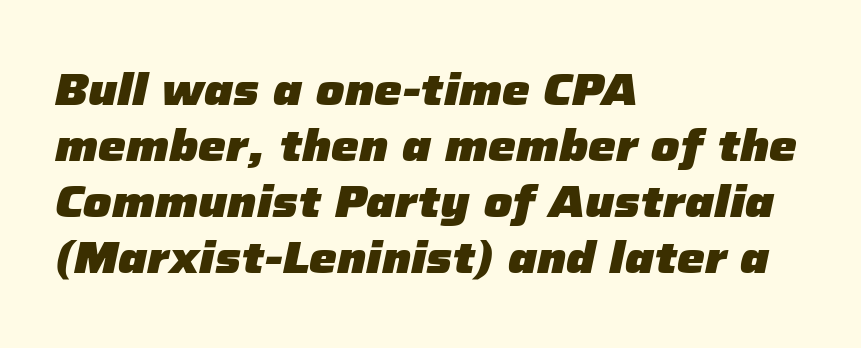
The image shows 44 px heavy type, italic (leaning right); set left-aligned, normal line spacing (1.27x), normal letter spacing, not underlined; low stroke contrast and a medium x-height.
